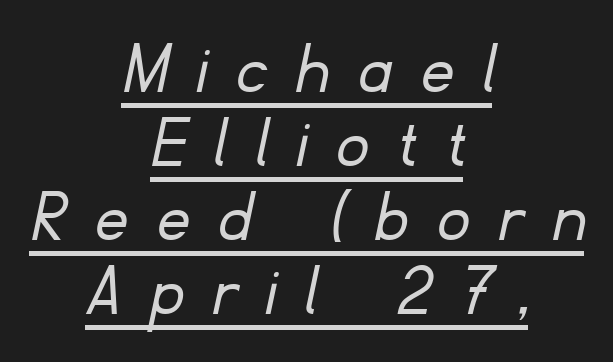
{"serif": "no", "bold": "no", "weight": "light", "width": "normal", "stroke_contrast": "low", "x_height": "small", "monospaced": "no", "underline": "yes", "align": "center", "line_spacing": "tight", "line_spacing_ratio": 0.96, "letter_spacing": "wide", "letter_spacing_em": 0.4, "glyph_px": 77}
